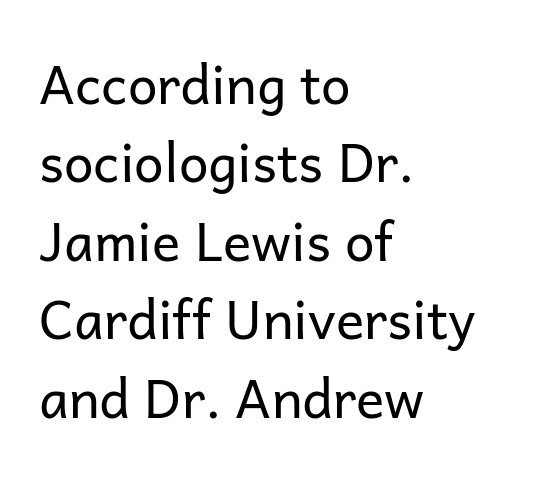
{"serif": "no", "italic": "no", "bold": "no", "weight": "regular", "width": "normal", "stroke_contrast": "low", "x_height": "medium", "monospaced": "no", "underline": "no", "align": "left", "line_spacing": "normal", "line_spacing_ratio": 1.48, "letter_spacing": "normal", "letter_spacing_em": 0.0, "glyph_px": 53}
